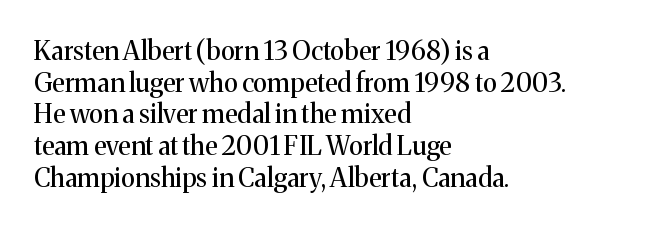
Nope, not italic — everything's standing straight. The font is comparable to plain body text, perhaps lighter. Inter-character spacing is left at the font's built-in metrics. The zone under the glyphs is completely vacant. These lines are set flush left with a ragged right edge.
